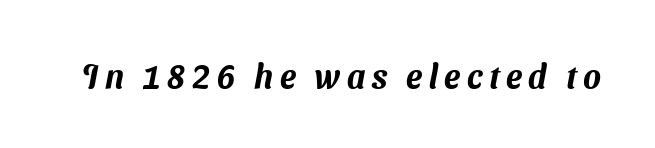
{"serif": "no", "width": "normal", "stroke_contrast": "medium", "x_height": "medium", "monospaced": "no", "underline": "no", "letter_spacing": "wide", "letter_spacing_em": 0.2, "glyph_px": 33}
